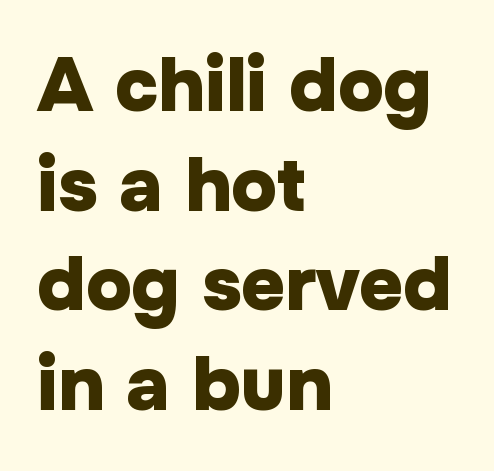
The image shows 76 px heavy sans-serif type, upright; set left-aligned, normal line spacing (1.31x), normal letter spacing, not underlined; low stroke contrast and a medium x-height.
